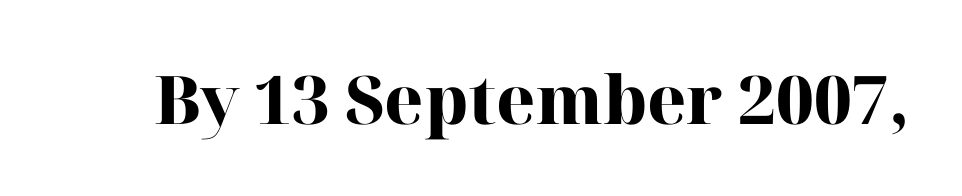
The image shows 67 px heavy serif type, upright; set normal letter spacing, not underlined; high stroke contrast and a medium x-height.
